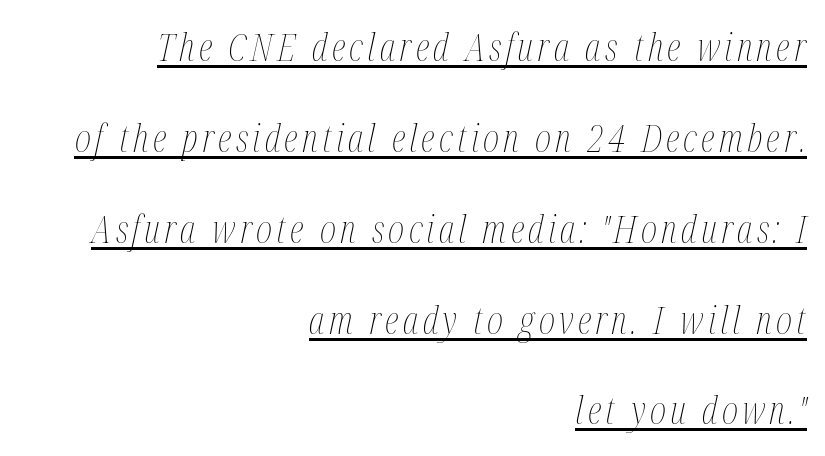
These lines were composed using italics. Ink coverage per letter is moderate at most. You could not count columns in this text — the font is proportionally spaced. Every row of glyphs terminates at an identical x-position on the right.
